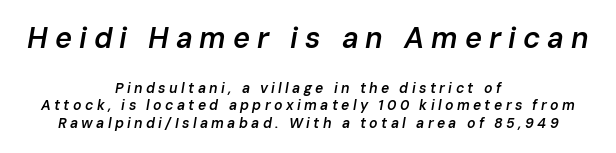
{"italic": "yes", "lean": "right", "slant_degrees": 10, "bold": "semi", "weight": "semibold", "width": "normal", "stroke_contrast": "low", "x_height": "medium", "monospaced": "no", "underline": "no", "align": "center", "line_spacing": "normal", "line_spacing_ratio": 1.26, "letter_spacing": "wide", "letter_spacing_em": 0.24, "larger_block": "first", "size_ratio": 2.07, "glyph_px": 29}
